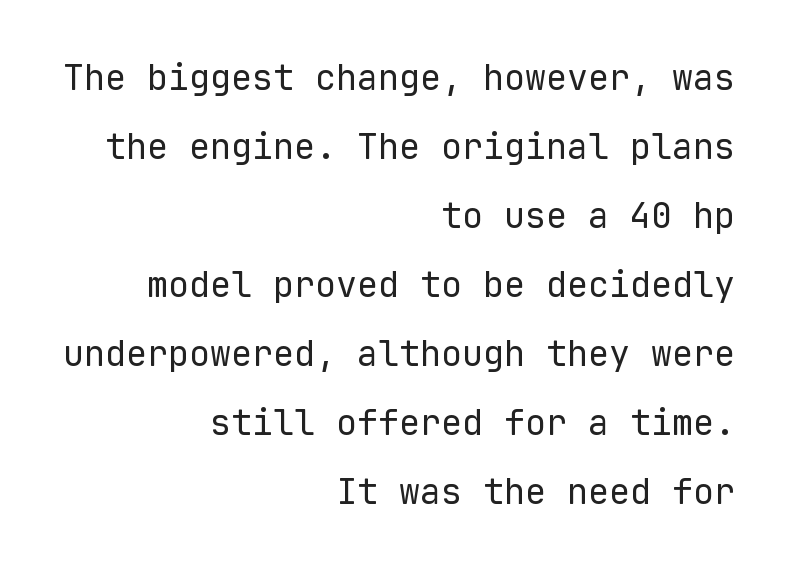
Q: Is the text bold? A: No.
Q: Is the text italic (slanted)? A: No, it is upright.
Q: Is the typeface a serif or a sans-serif typeface? A: Sans-serif.
Q: Is the text underlined? A: No.
Q: How is the paragraph aligned? A: Right-aligned.
Q: Is the spacing between letters normal or unusually wide? A: Normal.
Q: Is the spacing between lines tight, normal or loose? A: Loose.
Q: Width (condensed, normal, or wide)? A: Normal.
Q: Stroke contrast? A: Low.
Q: x-height? A: Medium.
Q: Monospaced? A: Yes.
